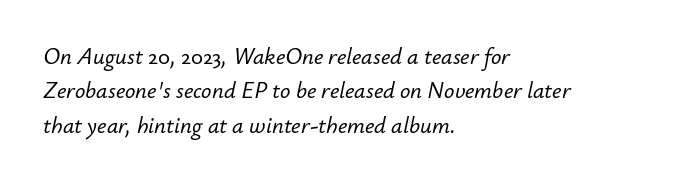
Q: Is the text italic (slanted)? A: Yes, it leans right by about 12 degrees.
Q: Is the text underlined? A: No.
Q: How is the paragraph aligned? A: Left-aligned.
Q: Is the spacing between letters normal or unusually wide? A: Normal.
Q: Is the spacing between lines tight, normal or loose? A: Normal.
